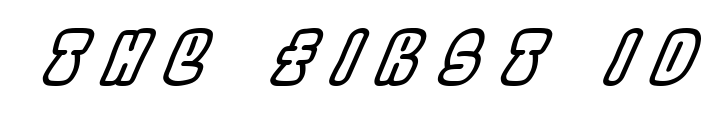
The image shows 72 px condensed type, italic (leaning right); set unusually wide letter spacing (+0.29 em), not underlined; a large x-height.
